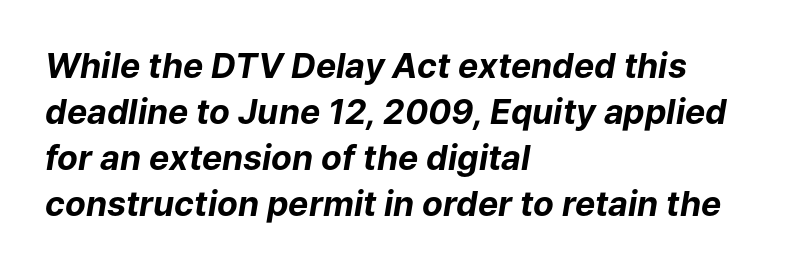
{"italic": "yes", "lean": "right", "slant_degrees": 9, "bold": "yes", "weight": "bold", "width": "normal", "stroke_contrast": "low", "x_height": "medium", "monospaced": "no", "underline": "no", "align": "left", "line_spacing": "normal", "line_spacing_ratio": 1.35, "letter_spacing": "normal", "letter_spacing_em": 0.0, "glyph_px": 34}
